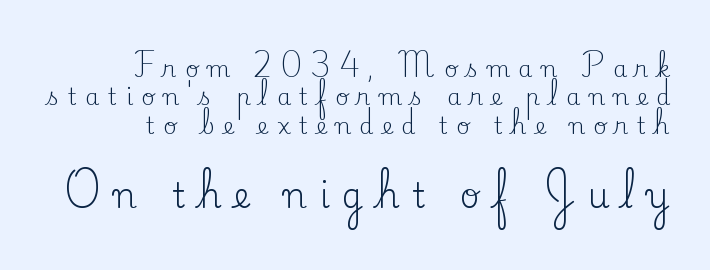
{"italic": "no", "bold": "no", "weight": "regular", "width": "normal", "stroke_contrast": "low", "x_height": "small", "monospaced": "no", "underline": "no", "line_spacing_ratio": 1.23, "letter_spacing": "wide", "letter_spacing_em": 0.37, "larger_block": "second", "size_ratio": 1.48, "glyph_px": 34}
